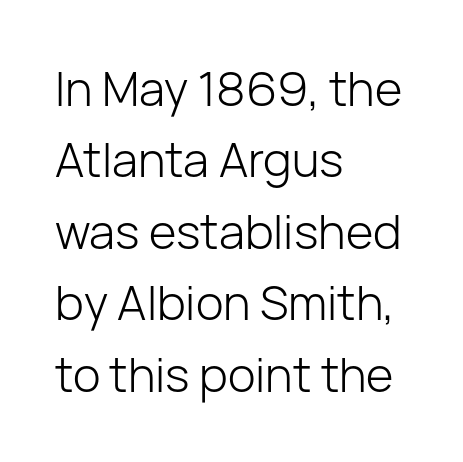
Q: Is the text bold? A: No.
Q: Is the text italic (slanted)? A: No, it is upright.
Q: Is the typeface a serif or a sans-serif typeface? A: Sans-serif.
Q: Is the text underlined? A: No.
Q: How is the paragraph aligned? A: Left-aligned.
Q: Is the spacing between letters normal or unusually wide? A: Normal.
Q: Is the spacing between lines tight, normal or loose? A: Normal.
Q: Width (condensed, normal, or wide)? A: Normal.
Q: Stroke contrast? A: Low.
Q: x-height? A: Medium.
Q: Monospaced? A: No.
